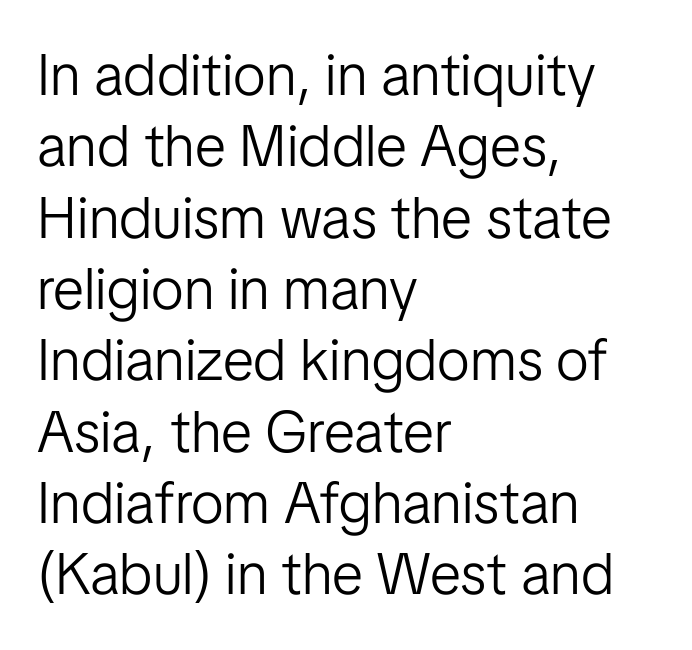
Q: Is the text bold? A: No.
Q: Is the text italic (slanted)? A: No, it is upright.
Q: Is the typeface a serif or a sans-serif typeface? A: Sans-serif.
Q: Is the text underlined? A: No.
Q: How is the paragraph aligned? A: Left-aligned.
Q: Is the spacing between letters normal or unusually wide? A: Normal.
Q: Width (condensed, normal, or wide)? A: Normal.
Q: Stroke contrast? A: Low.
Q: x-height? A: Medium.
Q: Monospaced? A: No.
